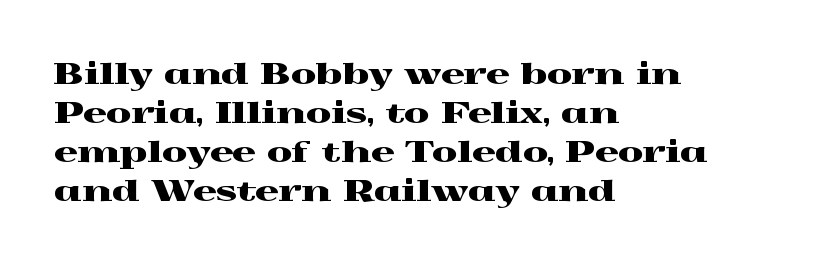
Q: Is the text italic (slanted)? A: No, it is upright.
Q: Is the typeface a serif or a sans-serif typeface? A: Serif.
Q: Is the text underlined? A: No.
Q: How is the paragraph aligned? A: Left-aligned.
Q: Is the spacing between letters normal or unusually wide? A: Normal.
Q: Is the spacing between lines tight, normal or loose? A: Normal.
Q: Width (condensed, normal, or wide)? A: Wide.
Q: x-height? A: Medium.
Q: Monospaced? A: No.
